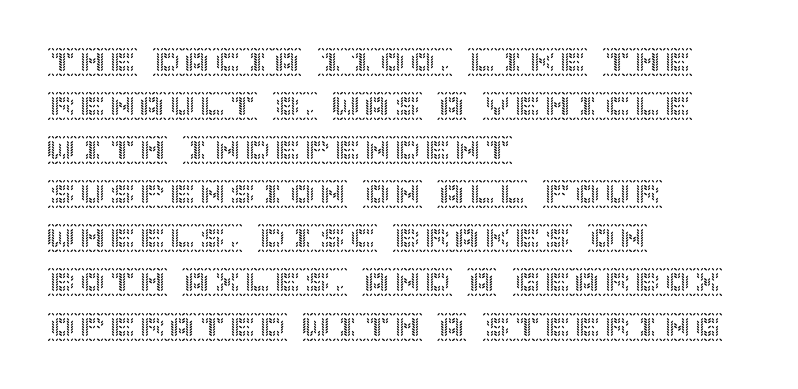
Glance below the letters and you will spot only blank space. Default kerning and tracking; the words read as compact shapes. The type sits square on the baseline with zero lean. Each new line begins a customary step beneath the previous one.
